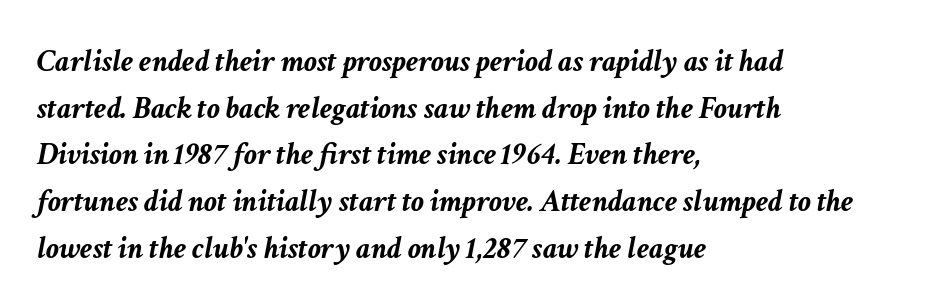
{"italic": "yes", "lean": "right", "slant_degrees": 11, "bold": "yes", "weight": "semibold", "width": "normal", "stroke_contrast": "low", "x_height": "medium", "monospaced": "no", "underline": "no", "align": "left", "line_spacing": "normal", "line_spacing_ratio": 1.46, "letter_spacing": "normal", "letter_spacing_em": 0.0, "glyph_px": 32}
